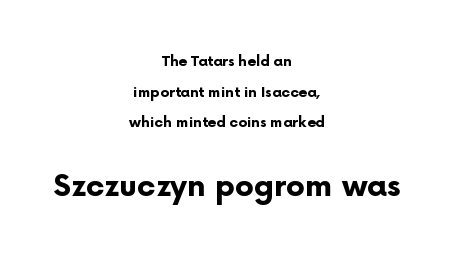
Q: Is the text bold? A: Yes.
Q: Is the text italic (slanted)? A: No, it is upright.
Q: Is the typeface a serif or a sans-serif typeface? A: Sans-serif.
Q: Is the text underlined? A: No.
Q: How is the paragraph aligned? A: Centered.
Q: Is the spacing between letters normal or unusually wide? A: Normal.
Q: Is the spacing between lines tight, normal or loose? A: Loose.
Q: Which block of text is set in a larger size, the first (top) or the second (bottom)? A: The second (bottom) one.
Q: Width (condensed, normal, or wide)? A: Normal.
Q: Stroke contrast? A: Low.
Q: x-height? A: Medium.
Q: Monospaced? A: No.
